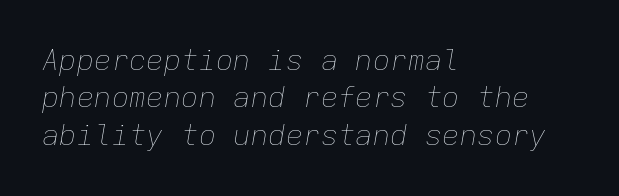
{"italic": "yes", "lean": "right", "slant_degrees": 9, "bold": "no", "weight": "thin", "width": "normal", "stroke_contrast": "low", "x_height": "medium", "monospaced": "yes", "underline": "no", "align": "left", "line_spacing": "normal", "line_spacing_ratio": 1.29, "letter_spacing": "normal", "letter_spacing_em": 0.0, "glyph_px": 29}
